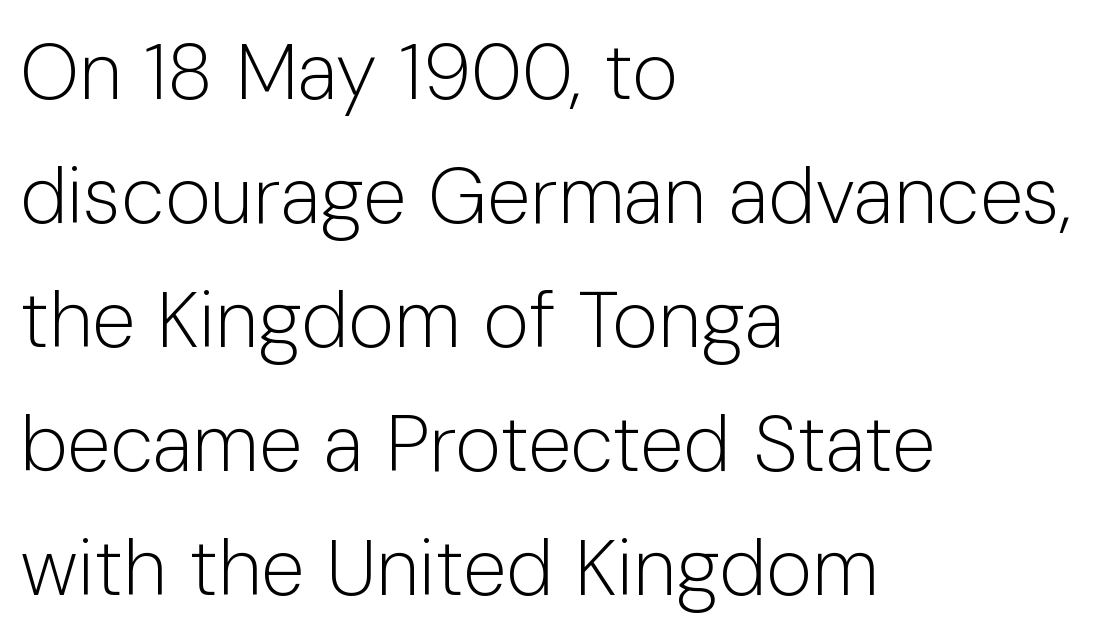
The image shows 79 px light sans-serif type, upright; set left-aligned, normal line spacing (1.57x), normal letter spacing, not underlined; low stroke contrast and a medium x-height.
